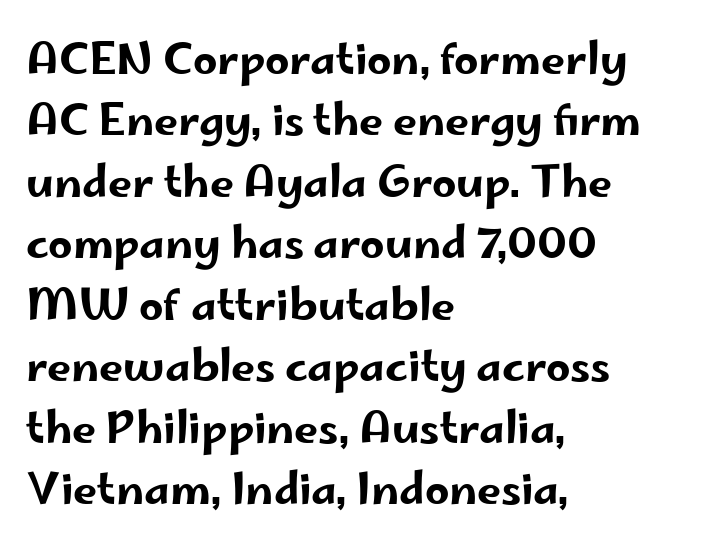
This rendering employs a face without finishing strokes, i.e., a sans-serif. Notice how descenders clear the ascenders below comfortably — that's standard leading. A typesetter would call this proportional, since set widths differ per character. These lines are set flush left with a ragged right edge. The type is set solid horizontally, with unmodified tracking.
